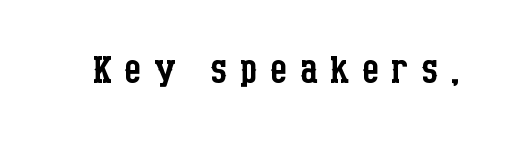
Q: Is the text bold? A: No.
Q: Is the text italic (slanted)? A: No, it is upright.
Q: Is the typeface a serif or a sans-serif typeface? A: Serif.
Q: Is the text underlined? A: No.
Q: Is the spacing between letters normal or unusually wide? A: Unusually wide.
Q: Width (condensed, normal, or wide)? A: Condensed.
Q: Stroke contrast? A: Low.
Q: x-height? A: Large.
Q: Monospaced? A: No.
